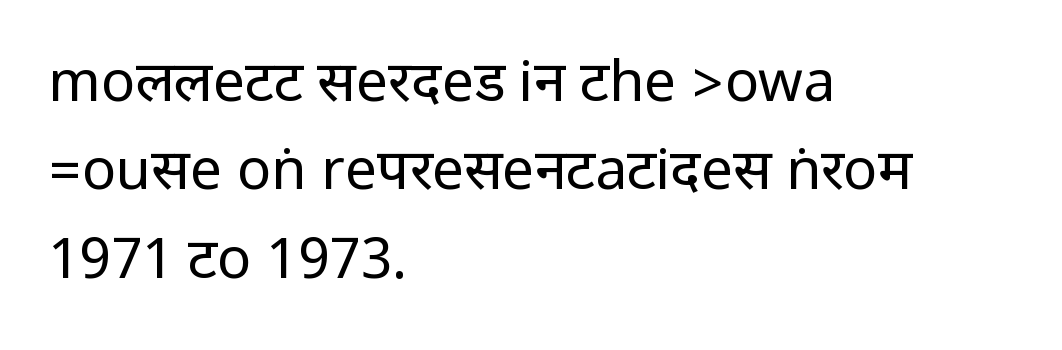
The lettering stays uniformly vertical, giving the passage a roman look. The leading is moderate, giving the passage an even texture. The gaps between neighbouring characters are ordinary and unremarkable. Weight: in the light-to-regular range.
